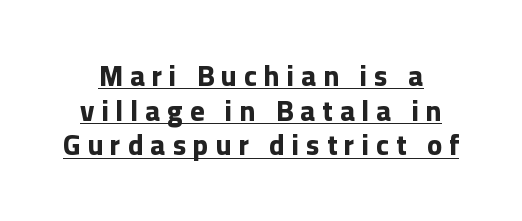
Caption: expanded tracking, letters set apart. Ascenders rise straight up at ninety degrees. Observe the absence of serifs on each vertical stroke in this sample. Stroke thickness is high; the sample reads as a true bold.
